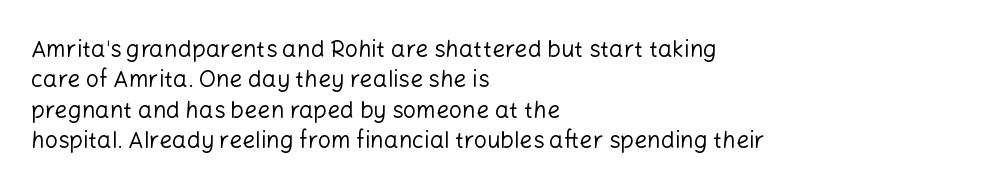
Q: Is the text bold? A: No.
Q: Is the text italic (slanted)? A: No, it is upright.
Q: Is the text underlined? A: No.
Q: How is the paragraph aligned? A: Left-aligned.
Q: Is the spacing between letters normal or unusually wide? A: Normal.
Q: Is the spacing between lines tight, normal or loose? A: Normal.
